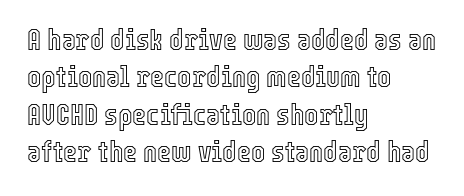
Students, observe: this is what conventionally led text looks like. Spacing between characters is what you'd get straight out of the box. This rendering uses left alignment, leaving the right contour irregular. Anything drawn beneath the words? Only blank space.
